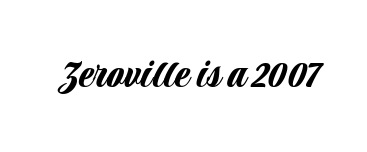
The gap between lines stays unmarked. Letterform terminals end flat and unadorned throughout the passage. Varying glyph widths throughout — classic text-font behaviour. Glyph-to-glyph distance matches everyday printed text.
